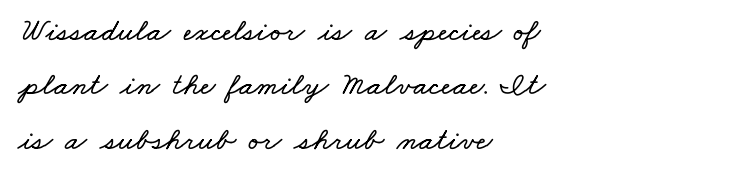
Line spacing here is normal. The gaps between neighbouring characters are ordinary and unremarkable. Do the characters align in a grid? No, the font is proportional. Leftover space on each line is placed entirely after the last word. A clean baseline with only descenders dipping below it.
